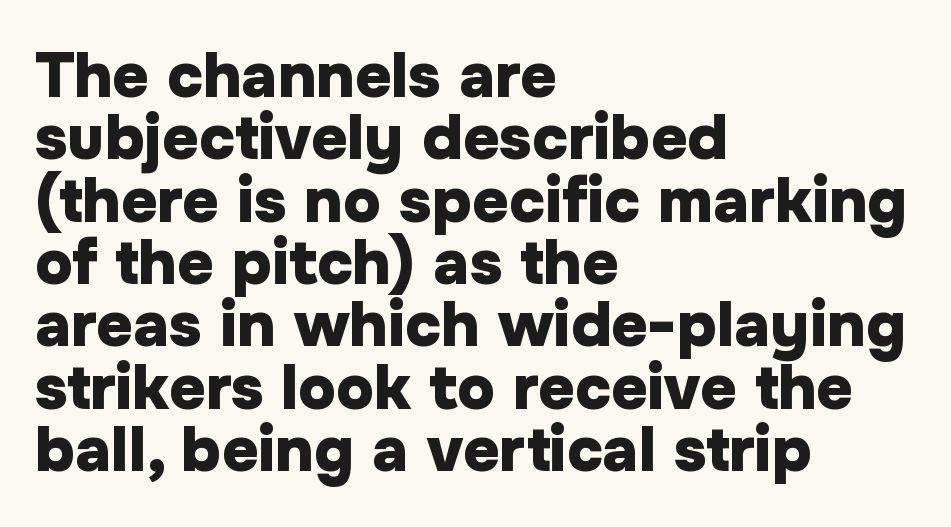
{"serif": "no", "italic": "no", "bold": "yes", "weight": "heavy", "width": "normal", "stroke_contrast": "low", "x_height": "medium", "monospaced": "no", "underline": "no", "align": "left", "line_spacing": "tight", "line_spacing_ratio": 0.99, "letter_spacing": "normal", "letter_spacing_em": 0.0, "glyph_px": 63}
